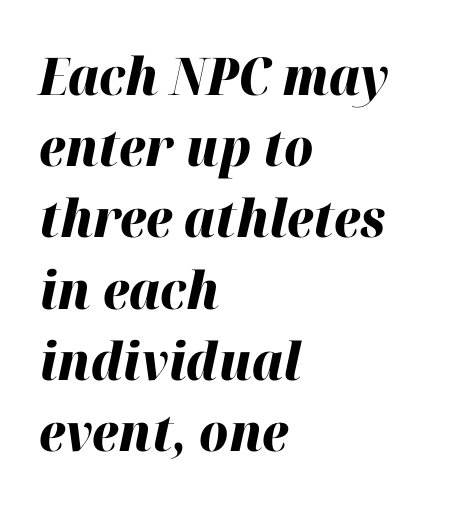
The image shows 52 px heavy type, italic (leaning right); set left-aligned, normal line spacing (1.37x), normal letter spacing, not underlined; high stroke contrast and a medium x-height.
